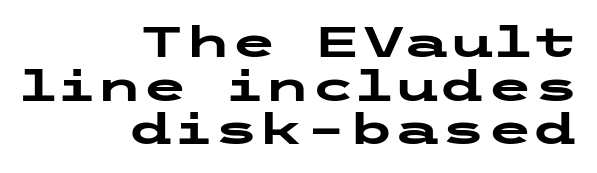
{"serif": "no", "italic": "no", "bold": "yes", "weight": "heavy", "width": "wide", "stroke_contrast": "low", "x_height": "medium", "underline": "no", "align": "right", "line_spacing": "tight", "line_spacing_ratio": 1.04, "letter_spacing": "normal", "letter_spacing_em": 0.0, "glyph_px": 42}
